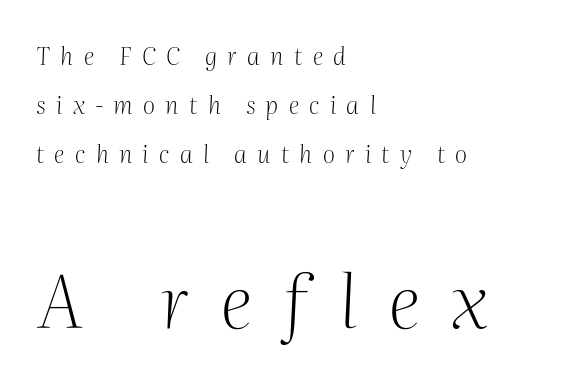
{"serif": "yes", "italic": "yes", "lean": "right", "slant_degrees": 2, "bold": "no", "weight": "light", "width": "normal", "stroke_contrast": "medium", "x_height": "medium", "monospaced": "no", "underline": "no", "align": "left", "line_spacing": "loose", "line_spacing_ratio": 2.05, "letter_spacing": "wide", "letter_spacing_em": 0.43, "larger_block": "second", "size_ratio": 3.04, "glyph_px": 73}
